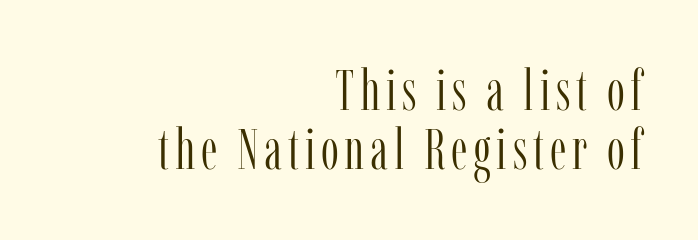
The image shows 57 px light, condensed serif type, upright; set right-aligned, tight line spacing (1.04x), not underlined; low stroke contrast and a medium x-height.
